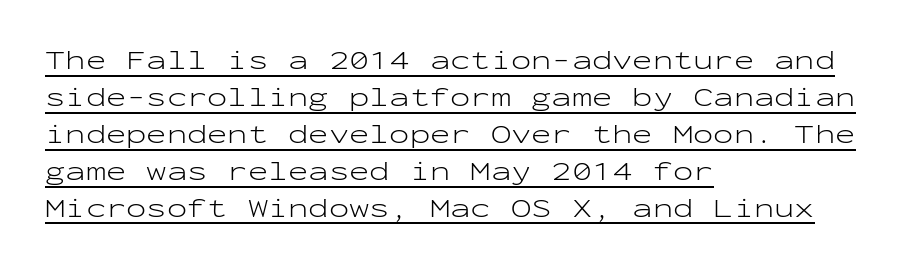
{"italic": "no", "bold": "no", "underline": "yes", "align": "left", "line_spacing": "normal", "line_spacing_ratio": 1.37, "letter_spacing": "normal", "letter_spacing_em": 0.0, "glyph_px": 27}
